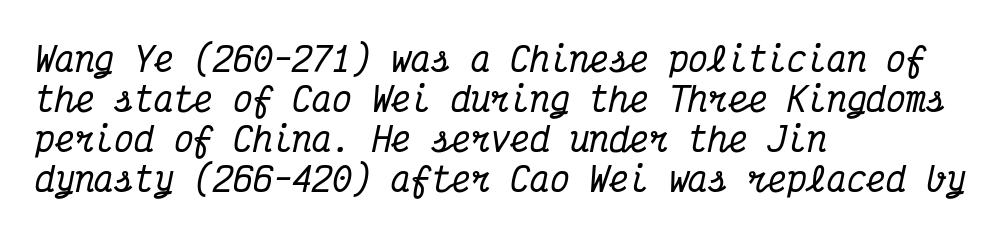
When letters slant like this, we call the style italic. Small tapered or slab feet sit at the stroke ends, so this counts as serif. Spacing verdict: monospaced, one width for all characters. The zone under the glyphs is completely vacant. Characters follow at the spacing the type designer built in. Is the block centered? No — it sits flush against the left margin.
